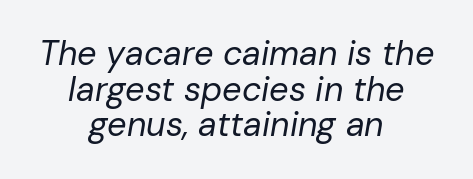
Q: Is the text bold? A: No.
Q: Is the text italic (slanted)? A: Yes, it leans right by about 10 degrees.
Q: Is the text underlined? A: No.
Q: How is the paragraph aligned? A: Centered.
Q: Is the spacing between letters normal or unusually wide? A: Normal.
Q: Is the spacing between lines tight, normal or loose? A: Tight.
Q: Width (condensed, normal, or wide)? A: Normal.
Q: Stroke contrast? A: Low.
Q: x-height? A: Medium.
Q: Monospaced? A: No.
